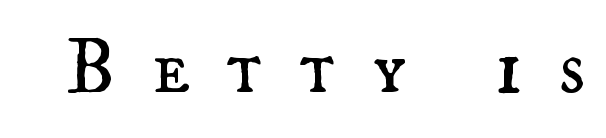
The image shows 79 px regular-weight type, upright; set unusually wide letter spacing (+0.47 em), not underlined; medium stroke contrast and a small x-height.
